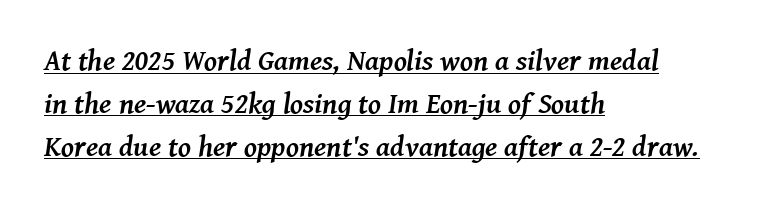
{"serif": "yes", "italic": "yes", "lean": "right", "slant_degrees": 8, "bold": "yes", "weight": "semibold", "width": "normal", "stroke_contrast": "medium", "x_height": "medium", "monospaced": "no", "underline": "yes", "align": "left", "line_spacing": "normal", "line_spacing_ratio": 1.48, "letter_spacing": "normal", "letter_spacing_em": 0.0, "glyph_px": 29}
